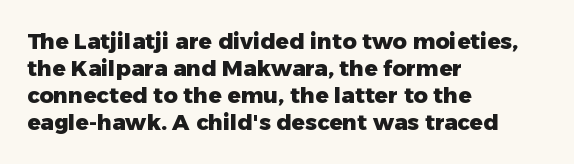
The setting favours the left margin, as ordinary paragraphs usually do. The strip under each line holds only bare page. Every letter is thick-stroked: bold, no question. In terms of posture, this sample is upright. Is the letter spacing exaggerated? No — it looks like the ordinary default.
